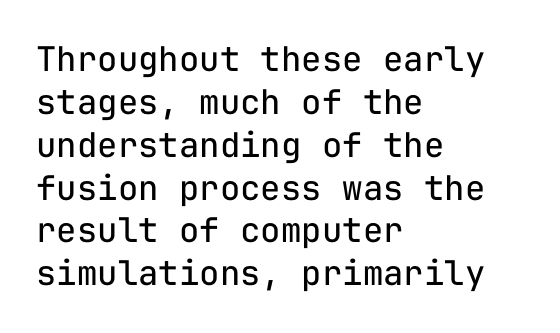
The image shows 34 px regular-weight sans-serif type, upright, monospaced; set left-aligned, normal line spacing (1.26x), normal letter spacing, not underlined; low stroke contrast and a medium x-height.
